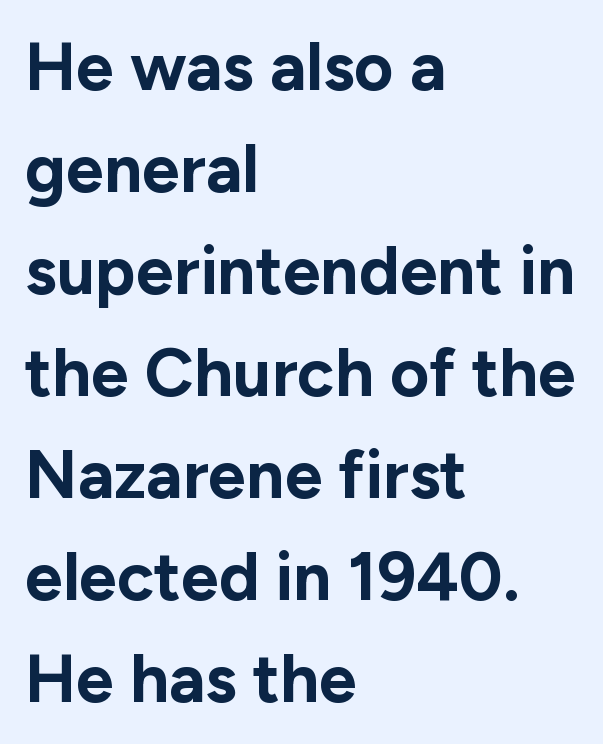
Interline gaps are of average width in this sample. The setting favours the left margin, as ordinary paragraphs usually do. Posture: straight, roman, zero tilt. Are there feet on the stems? There aren't — it's a sans.
